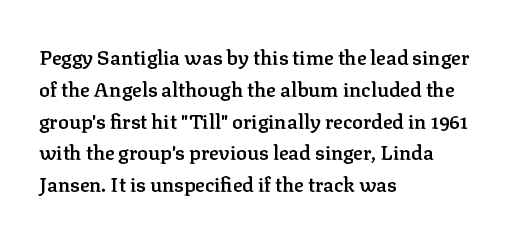
Q: Is the text bold? A: Semi-bold.
Q: Is the text italic (slanted)? A: No, it is upright.
Q: Is the text underlined? A: No.
Q: How is the paragraph aligned? A: Left-aligned.
Q: Is the spacing between letters normal or unusually wide? A: Normal.
Q: Is the spacing between lines tight, normal or loose? A: Normal.
